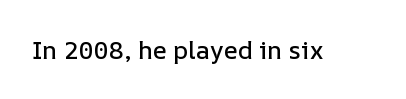
{"italic": "no", "underline": "no", "letter_spacing": "normal", "letter_spacing_em": 0.0, "glyph_px": 25}
